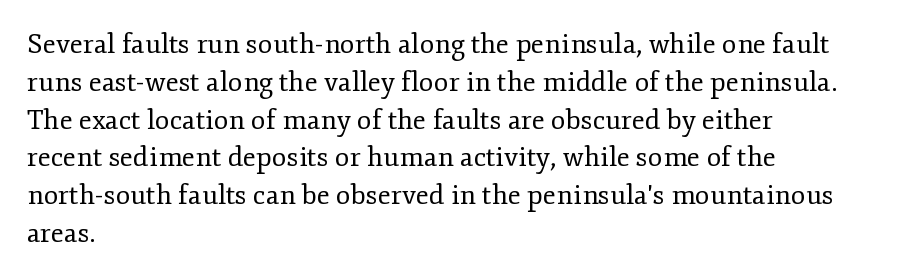
The image shows 27 px text type, upright; set left-aligned, normal line spacing (1.4x), normal letter spacing, not underlined.
